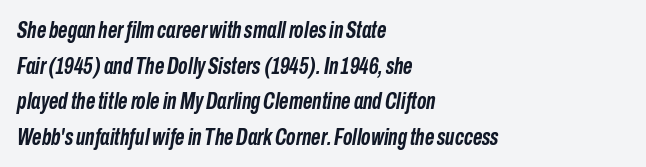
{"italic": "yes", "lean": "right", "slant_degrees": 10, "bold": "yes", "underline": "no", "align": "left", "line_spacing": "normal", "line_spacing_ratio": 1.55, "letter_spacing": "normal", "letter_spacing_em": 0.0, "glyph_px": 23}
